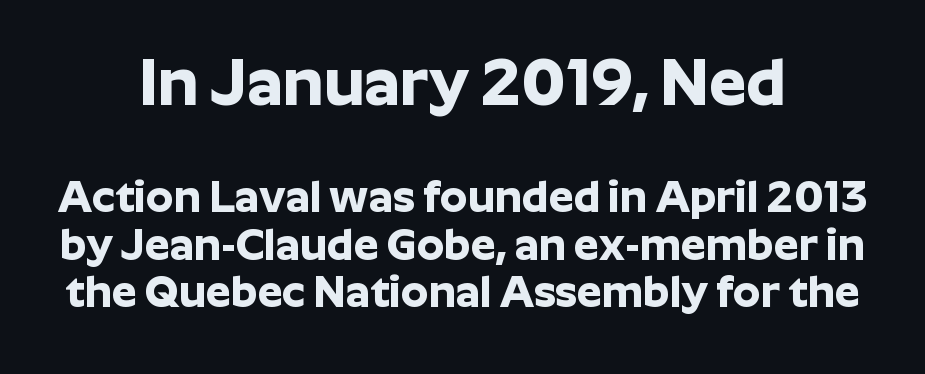
Q: Is the text bold? A: Yes.
Q: Is the text italic (slanted)? A: No, it is upright.
Q: Is the typeface a serif or a sans-serif typeface? A: Sans-serif.
Q: Is the text underlined? A: No.
Q: How is the paragraph aligned? A: Centered.
Q: Is the spacing between letters normal or unusually wide? A: Normal.
Q: Is the spacing between lines tight, normal or loose? A: Tight.
Q: Which block of text is set in a larger size, the first (top) or the second (bottom)? A: The first (top) one.
Q: Width (condensed, normal, or wide)? A: Normal.
Q: Stroke contrast? A: Low.
Q: x-height? A: Medium.
Q: Monospaced? A: No.
